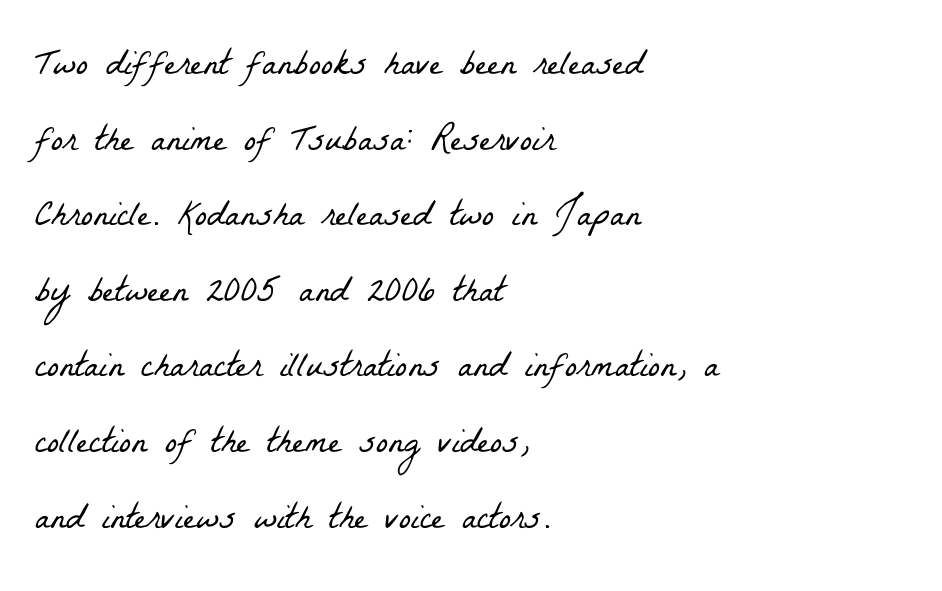
The image shows 36 px light, condensed serif type; set left-aligned, loose line spacing (2.1x), normal letter spacing, not underlined; low stroke contrast and a medium x-height.
